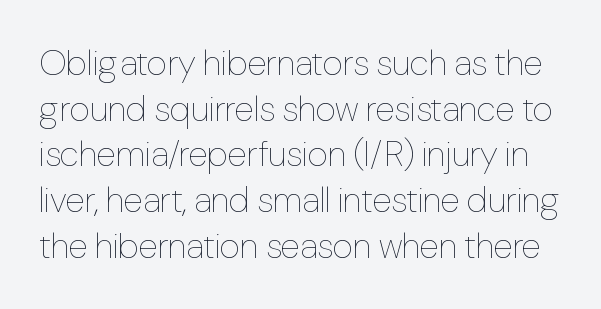
{"italic": "no", "bold": "no", "weight": "thin", "width": "condensed", "stroke_contrast": "low", "x_height": "medium", "monospaced": "no", "underline": "no", "line_spacing": "normal", "line_spacing_ratio": 1.27, "letter_spacing": "normal", "letter_spacing_em": 0.0, "glyph_px": 36}
